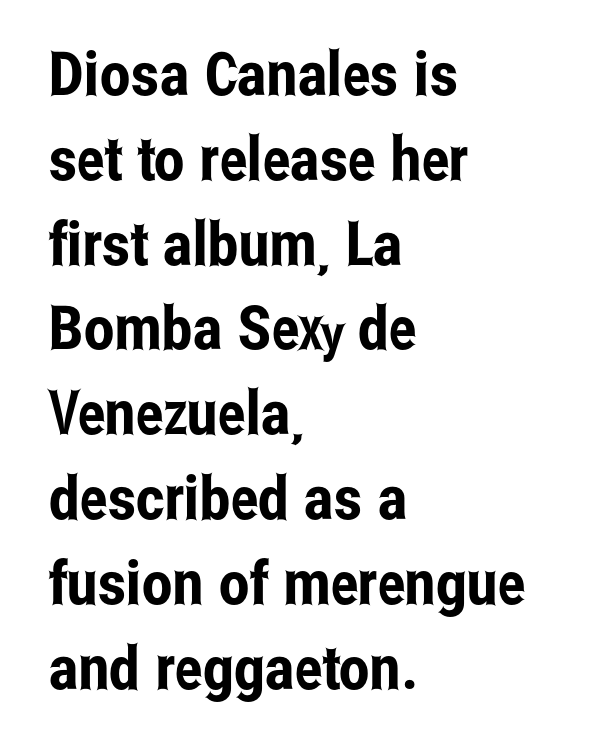
The image shows 61 px condensed sans-serif type, upright; set left-aligned, normal line spacing (1.39x), normal letter spacing, not underlined; low stroke contrast and a medium x-height.
